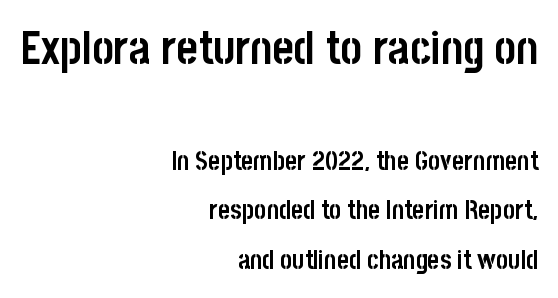
{"serif": "no", "italic": "no", "bold": "yes", "weight": "semibold", "width": "condensed", "stroke_contrast": "low", "x_height": "large", "monospaced": "no", "underline": "no", "align": "right", "line_spacing": "loose", "line_spacing_ratio": 1.91, "letter_spacing": "normal", "letter_spacing_em": 0.0, "larger_block": "first", "size_ratio": 1.77, "glyph_px": 46}
